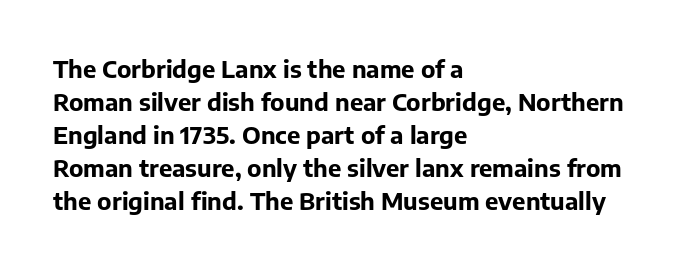
The image shows 24 px bold type, upright; set left-aligned, normal line spacing (1.38x), normal letter spacing, not underlined.
